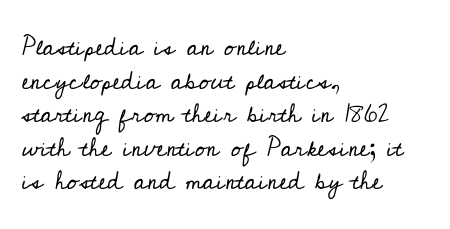
The image shows 26 px text type; set left-aligned, normal line spacing (1.29x), normal letter spacing, not underlined.
